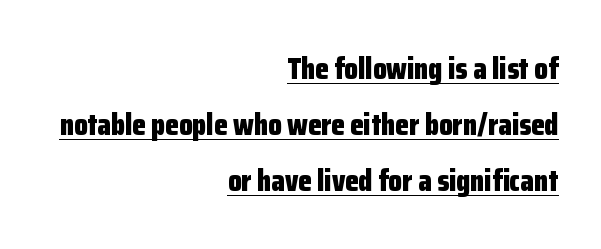
The image shows 31 px bold, condensed sans-serif type, upright; set right-aligned, line spacing 1.81x, normal letter spacing, underlined; low stroke contrast and a medium x-height.
